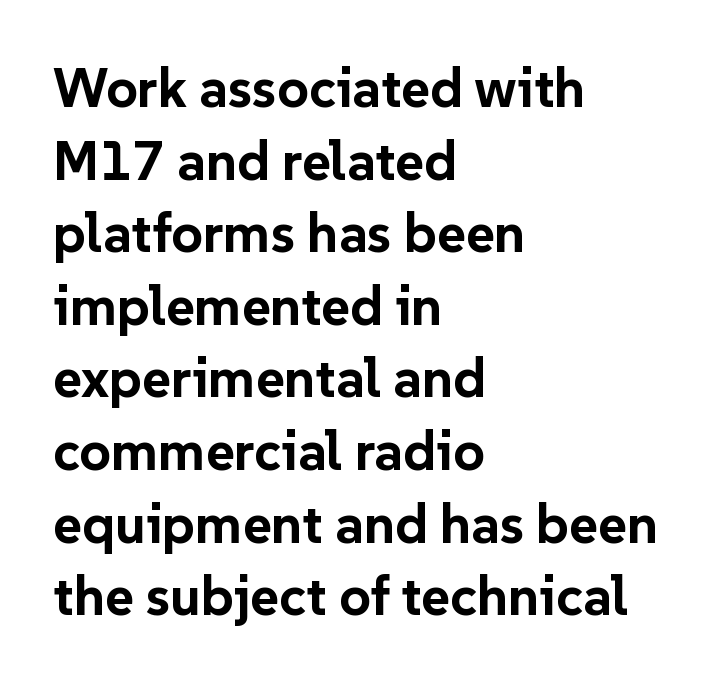
Rows of type keep a routine distance in the vertical direction. Its strokes are broad and dark, the hallmark of bold type. Note the varied advance widths — an 'i' is clearly narrower than an 'm'. Each word holds together tightly as a unit, with standard inter-letter gaps. Casual observation: everything's shoved over to the left. Grotesque or geometric, the face here clearly has no serifs.
